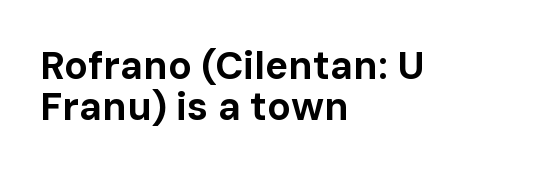
A typesetter would call this proportional, since set widths differ per character. Bold? Absolutely — the strokes are thick and heavy. Nope, not italic — everything's standing straight. Nothing sits at the stroke ends, so this counts as sans-serif. Teacher's note: observe the even left margin — that is flush-left alignment.
